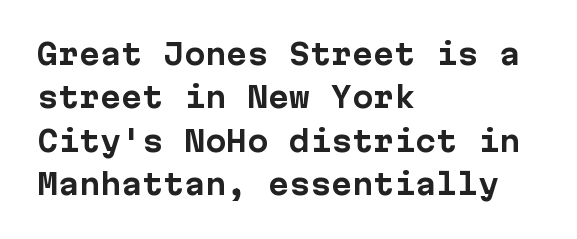
Q: Is the text bold? A: Yes.
Q: Is the text italic (slanted)? A: No, it is upright.
Q: Is the typeface a serif or a sans-serif typeface? A: Sans-serif.
Q: Is the text underlined? A: No.
Q: How is the paragraph aligned? A: Left-aligned.
Q: Is the spacing between letters normal or unusually wide? A: Normal.
Q: Is the spacing between lines tight, normal or loose? A: Normal.
Q: Width (condensed, normal, or wide)? A: Normal.
Q: Stroke contrast? A: Low.
Q: x-height? A: Medium.
